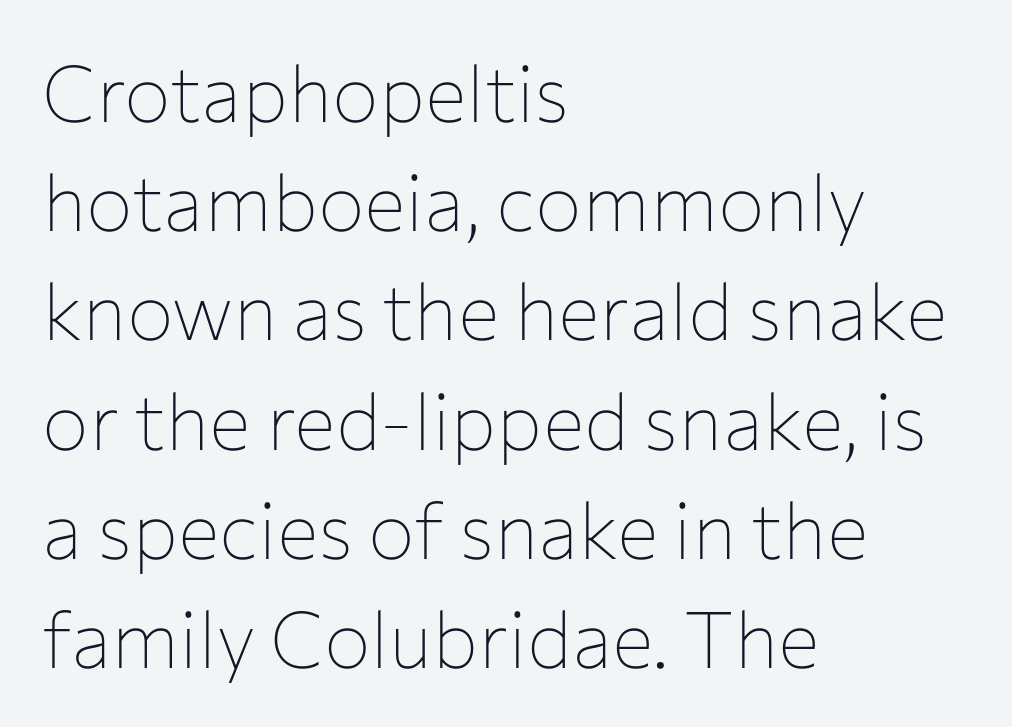
{"serif": "no", "italic": "no", "bold": "no", "weight": "thin", "width": "normal", "stroke_contrast": "low", "x_height": "medium", "monospaced": "no", "underline": "no", "align": "left", "line_spacing": "normal", "line_spacing_ratio": 1.4, "letter_spacing": "normal", "letter_spacing_em": 0.0, "glyph_px": 78}
